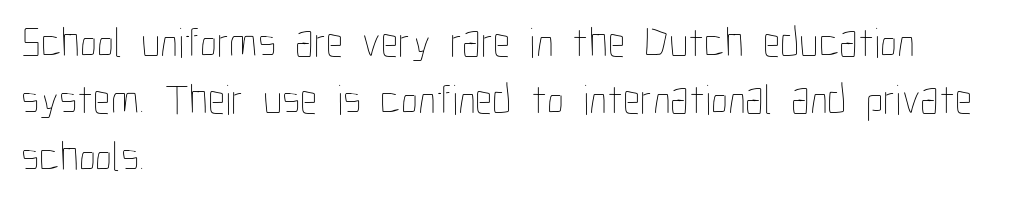
Q: Is the text bold? A: No.
Q: Is the text italic (slanted)? A: No, it is upright.
Q: Is the text underlined? A: No.
Q: How is the paragraph aligned? A: Left-aligned.
Q: Is the spacing between letters normal or unusually wide? A: Normal.
Q: Is the spacing between lines tight, normal or loose? A: Normal.
Q: Width (condensed, normal, or wide)? A: Condensed.
Q: Stroke contrast? A: Low.
Q: x-height? A: Medium.
Q: Monospaced? A: No.
